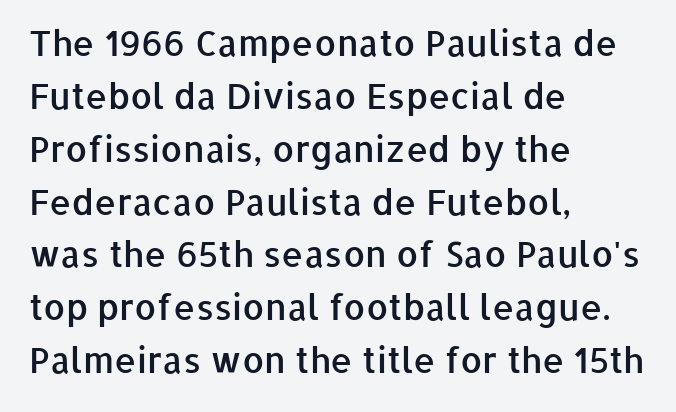
The image shows 35 px semibold sans-serif type, upright; set left-aligned, normal line spacing (1.51x), normal letter spacing, not underlined; low stroke contrast and a medium x-height.
